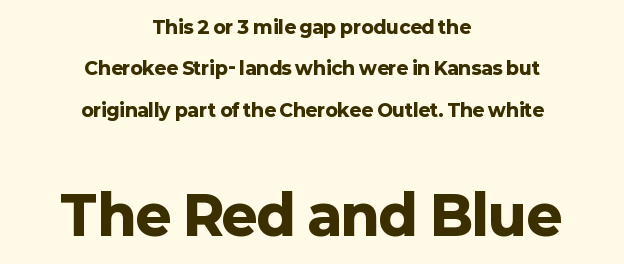
Q: Is the text bold? A: Yes.
Q: Is the text italic (slanted)? A: No, it is upright.
Q: Is the typeface a serif or a sans-serif typeface? A: Sans-serif.
Q: Is the text underlined? A: No.
Q: How is the paragraph aligned? A: Centered.
Q: Is the spacing between letters normal or unusually wide? A: Normal.
Q: Is the spacing between lines tight, normal or loose? A: Loose.
Q: Which block of text is set in a larger size, the first (top) or the second (bottom)? A: The second (bottom) one.
Q: Width (condensed, normal, or wide)? A: Normal.
Q: Stroke contrast? A: Low.
Q: x-height? A: Medium.
Q: Monospaced? A: No.
